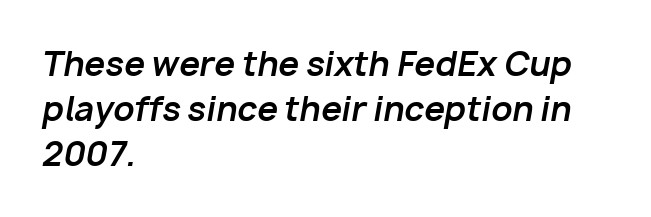
Q: Is the text bold? A: Yes.
Q: Is the text italic (slanted)? A: Yes, it leans right by about 10 degrees.
Q: Is the text underlined? A: No.
Q: How is the paragraph aligned? A: Left-aligned.
Q: Is the spacing between letters normal or unusually wide? A: Normal.
Q: Is the spacing between lines tight, normal or loose? A: Normal.
Q: Width (condensed, normal, or wide)? A: Normal.
Q: Stroke contrast? A: Low.
Q: x-height? A: Medium.
Q: Monospaced? A: No.
